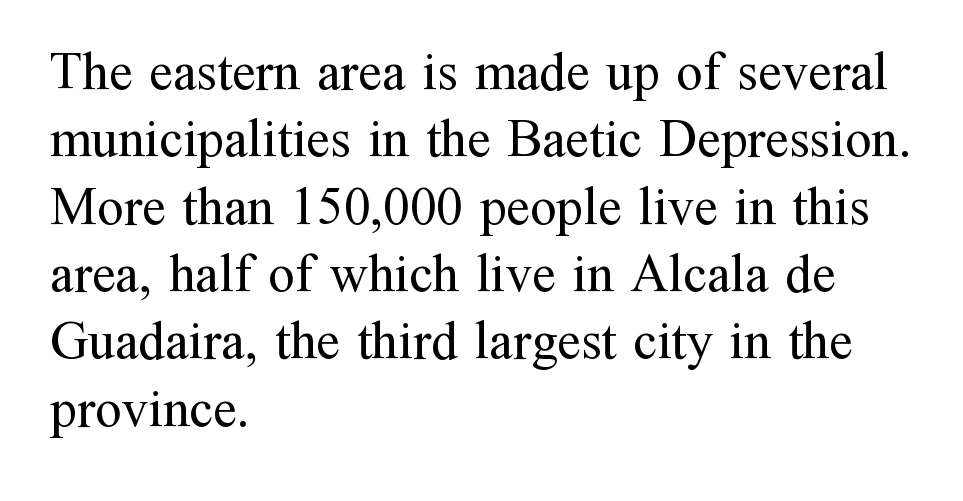
Each letter keeps its own natural width here, so spacing adapts to shape. Standard letterfit; no display-style spreading of the glyphs. The passage shown is typeset with a serif family. Is the type heavy? It reads as light-to-regular instead. The rag falls on the right side of this text block. Posture: upright roman.
